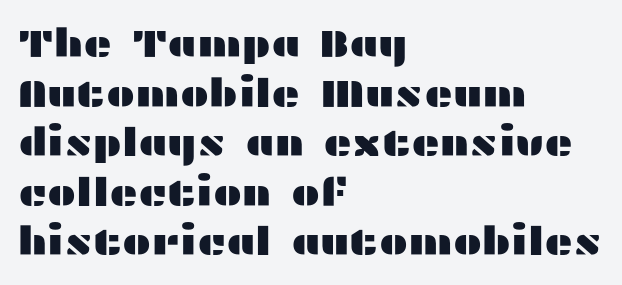
{"serif": "no", "italic": "no", "width": "wide", "stroke_contrast": "medium", "x_height": "medium", "monospaced": "no", "underline": "no", "align": "left", "line_spacing": "normal", "line_spacing_ratio": 1.27, "letter_spacing": "normal", "letter_spacing_em": 0.0, "glyph_px": 39}
